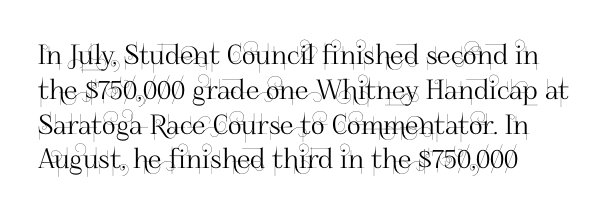
Students, observe: this is what conventionally led text looks like. This sample uses plain, unmodified letter spacing. Nobody drew a line under any word here. The typesetter chose a ragged-right arrangement here. Style check: upright.
